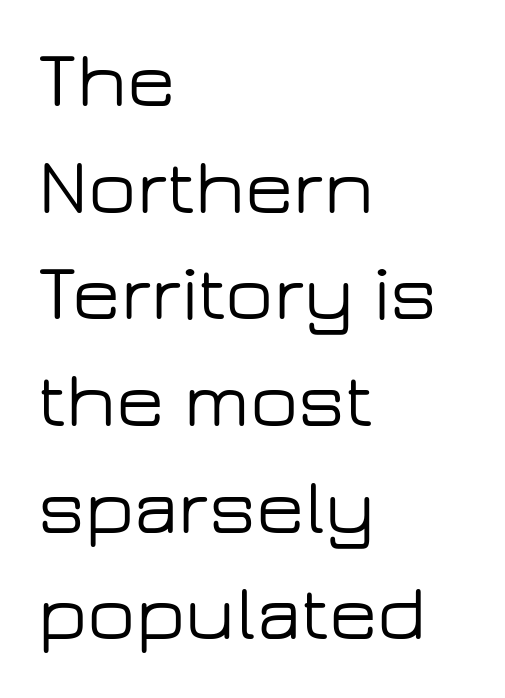
The image shows 79 px wide sans-serif type, upright; set left-aligned, normal line spacing (1.35x), normal letter spacing, not underlined; low stroke contrast and a medium x-height.
